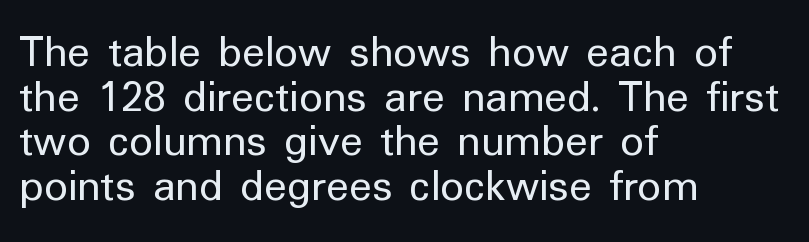
{"serif": "no", "italic": "no", "bold": "no", "weight": "regular", "width": "normal", "stroke_contrast": "low", "x_height": "medium", "monospaced": "no", "underline": "no", "align": "left", "line_spacing": "tight", "line_spacing_ratio": 0.95, "letter_spacing": "normal", "letter_spacing_em": 0.0, "glyph_px": 47}
